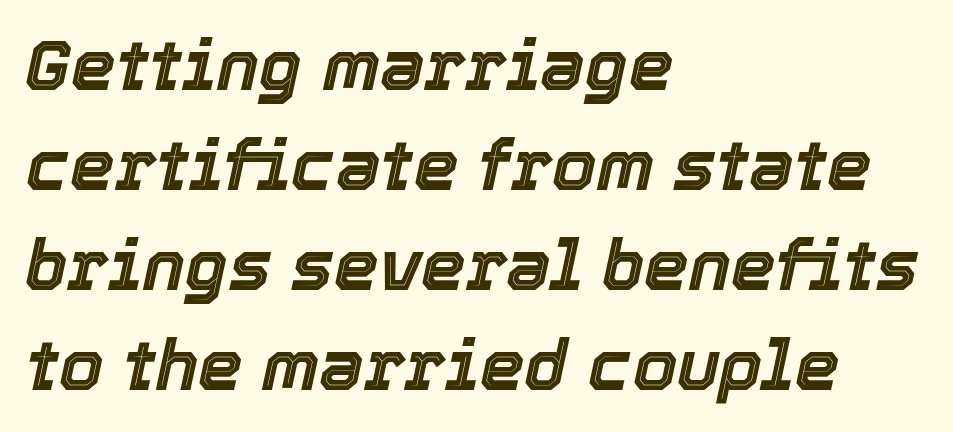
Looks like regular typesetting: each glyph gets only the width it needs. The specimen reads as italic at a glance. Rule under the text: the space is simply empty. Successive baselines arrive at the customary interval. The passage is arranged the way most books set body copy — flush left.
